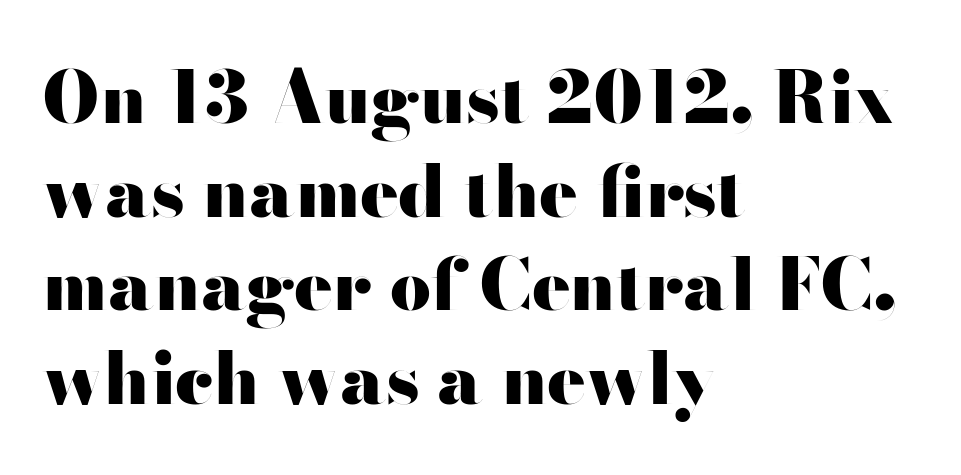
The image shows 72 px heavy, wide type, upright; set left-aligned, normal line spacing (1.3x), normal letter spacing, not underlined; high stroke contrast and a small x-height.
